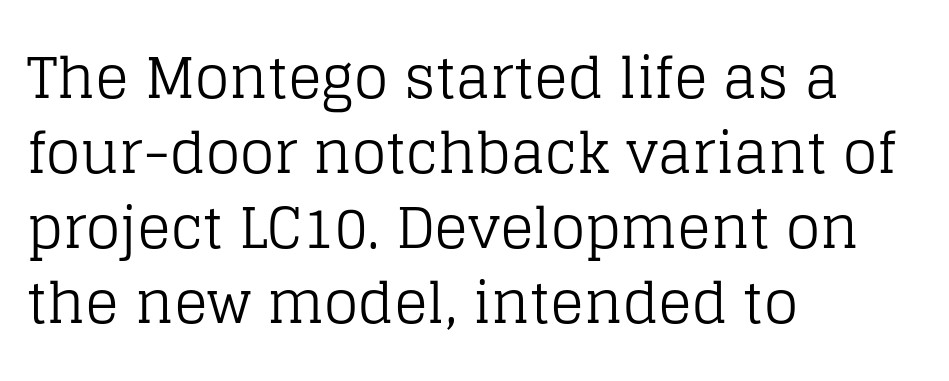
The image shows 56 px regular-weight serif type, upright; set left-aligned, normal line spacing (1.34x), normal letter spacing, not underlined; low stroke contrast and a large x-height.
